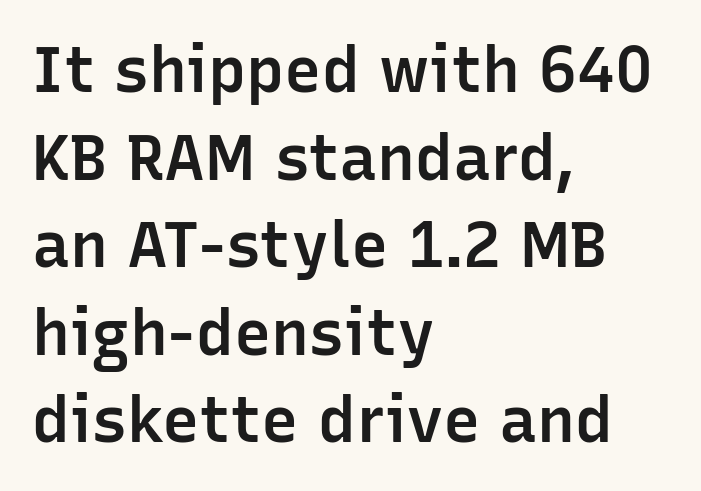
{"serif": "no", "italic": "no", "bold": "semi", "weight": "semibold", "width": "normal", "stroke_contrast": "low", "x_height": "medium", "monospaced": "no", "underline": "no", "align": "left", "line_spacing": "normal", "line_spacing_ratio": 1.39, "letter_spacing": "normal", "letter_spacing_em": 0.0, "glyph_px": 63}
